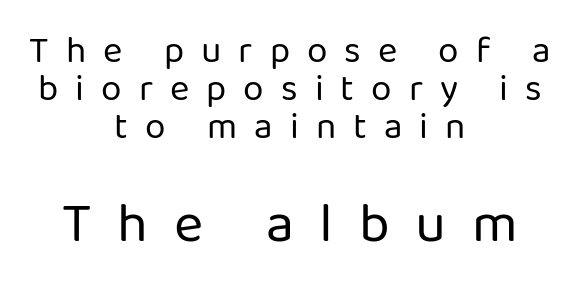
Q: Is the text bold? A: No.
Q: Is the text italic (slanted)? A: No, it is upright.
Q: Is the typeface a serif or a sans-serif typeface? A: Sans-serif.
Q: Is the text underlined? A: No.
Q: How is the paragraph aligned? A: Centered.
Q: Is the spacing between letters normal or unusually wide? A: Unusually wide.
Q: Is the spacing between lines tight, normal or loose? A: Tight.
Q: Which block of text is set in a larger size, the first (top) or the second (bottom)? A: The second (bottom) one.
Q: Width (condensed, normal, or wide)? A: Normal.
Q: Stroke contrast? A: Low.
Q: x-height? A: Medium.
Q: Monospaced? A: No.
